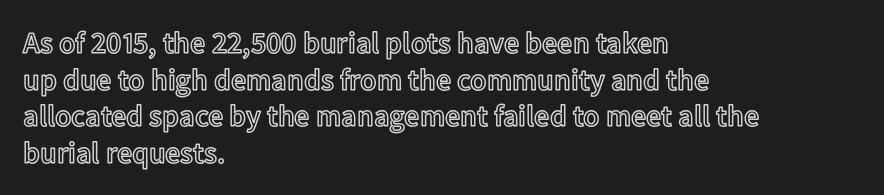
Q: Is the text italic (slanted)? A: No, it is upright.
Q: Is the text underlined? A: No.
Q: How is the paragraph aligned? A: Left-aligned.
Q: Is the spacing between letters normal or unusually wide? A: Normal.
Q: Width (condensed, normal, or wide)? A: Normal.
Q: x-height? A: Medium.
Q: Monospaced? A: No.
